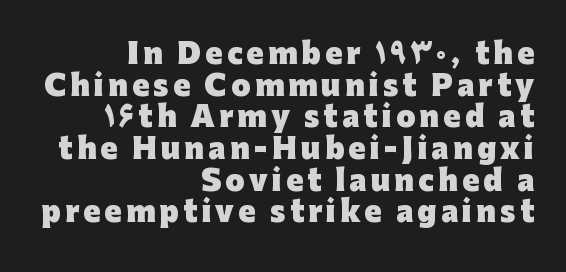
{"serif": "no", "italic": "no", "bold": "yes", "weight": "heavy", "width": "normal", "stroke_contrast": "low", "x_height": "medium", "monospaced": "no", "underline": "no", "align": "right", "line_spacing": "tight", "line_spacing_ratio": 1.13, "glyph_px": 28}
